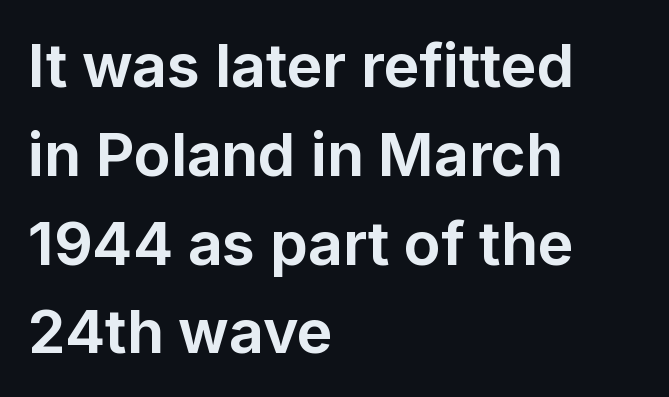
Q: Is the text bold? A: Yes.
Q: Is the text italic (slanted)? A: No, it is upright.
Q: Is the typeface a serif or a sans-serif typeface? A: Sans-serif.
Q: Is the text underlined? A: No.
Q: How is the paragraph aligned? A: Left-aligned.
Q: Is the spacing between letters normal or unusually wide? A: Normal.
Q: Is the spacing between lines tight, normal or loose? A: Normal.
Q: Width (condensed, normal, or wide)? A: Normal.
Q: Stroke contrast? A: Low.
Q: x-height? A: Medium.
Q: Monospaced? A: No.
